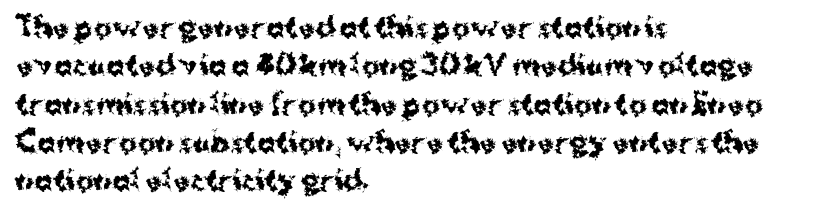
Q: Is the text bold? A: Yes.
Q: Is the text italic (slanted)? A: No, it is upright.
Q: Is the text underlined? A: No.
Q: How is the paragraph aligned? A: Left-aligned.
Q: Is the spacing between letters normal or unusually wide? A: Normal.
Q: Is the spacing between lines tight, normal or loose? A: Normal.
